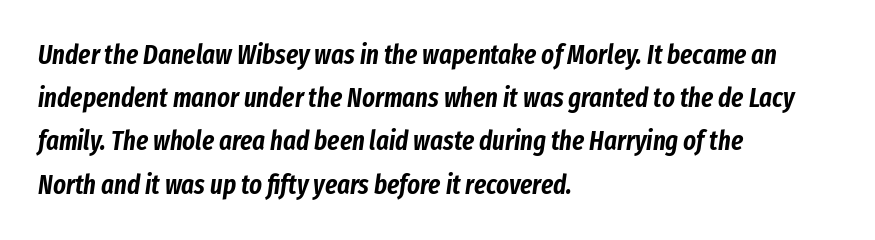
The image shows 27 px text type, italic (leaning right); set left-aligned, normal line spacing (1.6x), normal letter spacing, not underlined.
